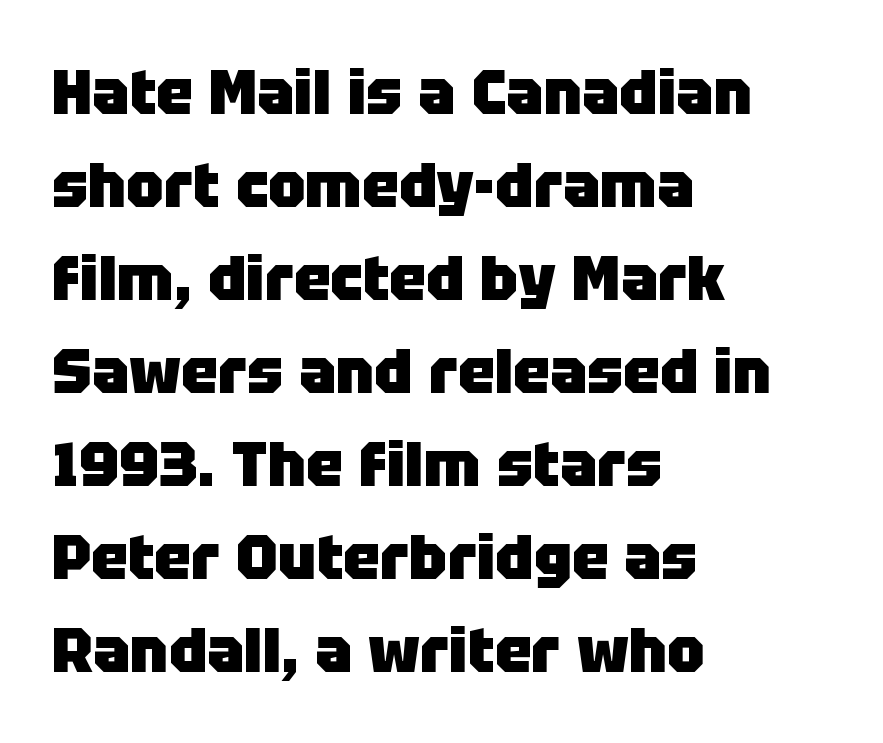
{"serif": "no", "italic": "no", "bold": "yes", "weight": "heavy", "width": "normal", "stroke_contrast": "low", "x_height": "large", "monospaced": "no", "underline": "no", "align": "left", "line_spacing": "normal", "line_spacing_ratio": 1.5, "letter_spacing": "normal", "letter_spacing_em": 0.0, "glyph_px": 62}
